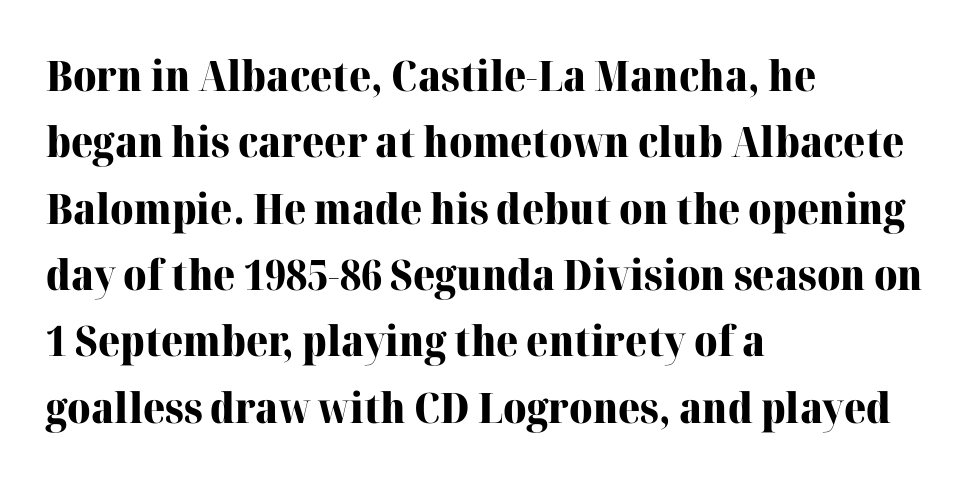
{"serif": "yes", "italic": "no", "bold": "yes", "weight": "heavy", "width": "normal", "stroke_contrast": "high", "x_height": "medium", "monospaced": "no", "underline": "no", "align": "left", "line_spacing": "normal", "line_spacing_ratio": 1.58, "letter_spacing": "normal", "letter_spacing_em": 0.0, "glyph_px": 42}
